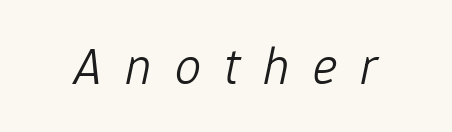
{"italic": "yes", "lean": "right", "slant_degrees": 12, "bold": "no", "weight": "light", "width": "normal", "stroke_contrast": "low", "x_height": "medium", "monospaced": "no", "underline": "no", "letter_spacing": "wide", "letter_spacing_em": 0.44, "glyph_px": 52}
